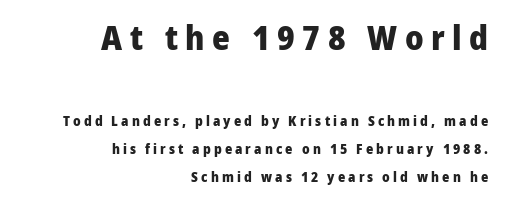
{"serif": "no", "italic": "no", "bold": "yes", "weight": "heavy", "width": "normal", "stroke_contrast": "low", "x_height": "medium", "monospaced": "no", "underline": "no", "align": "right", "line_spacing": "loose", "line_spacing_ratio": 2.0, "letter_spacing": "wide", "letter_spacing_em": 0.22, "larger_block": "first", "size_ratio": 2.43, "glyph_px": 34}
